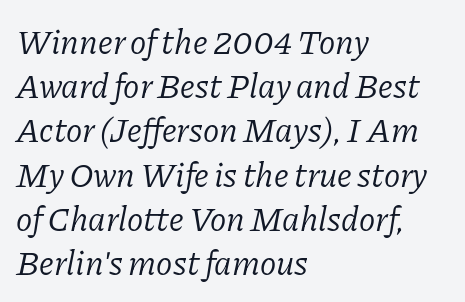
Q: Is the text bold? A: No.
Q: Is the text italic (slanted)? A: Yes, it leans right by about 11 degrees.
Q: Is the typeface a serif or a sans-serif typeface? A: Serif.
Q: Is the text underlined? A: No.
Q: How is the paragraph aligned? A: Left-aligned.
Q: Is the spacing between letters normal or unusually wide? A: Normal.
Q: Is the spacing between lines tight, normal or loose? A: Normal.
Q: Width (condensed, normal, or wide)? A: Normal.
Q: Stroke contrast? A: Low.
Q: x-height? A: Medium.
Q: Monospaced? A: No.
